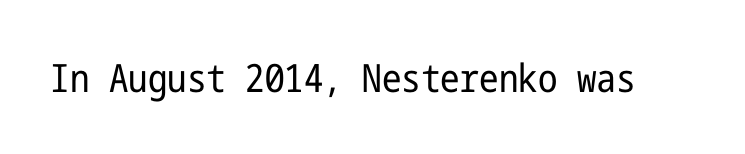
{"serif": "no", "italic": "no", "bold": "no", "weight": "regular", "width": "condensed", "stroke_contrast": "low", "x_height": "medium", "underline": "no", "letter_spacing": "normal", "letter_spacing_em": 0.0, "glyph_px": 39}
